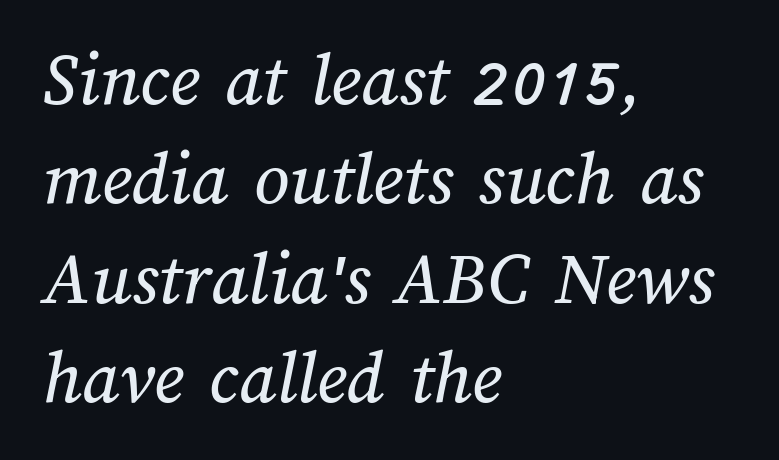
Glyph-to-glyph distance matches everyday printed text. Alignment: flush left. Note the varied advance widths — an 'i' is clearly narrower than an 'm'. The passage shown stacks its lines at a standard gap.
